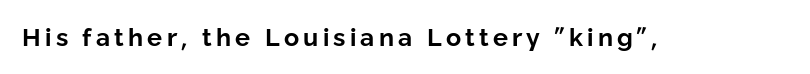
Q: Is the text bold? A: Yes.
Q: Is the text italic (slanted)? A: No, it is upright.
Q: Is the text underlined? A: No.
